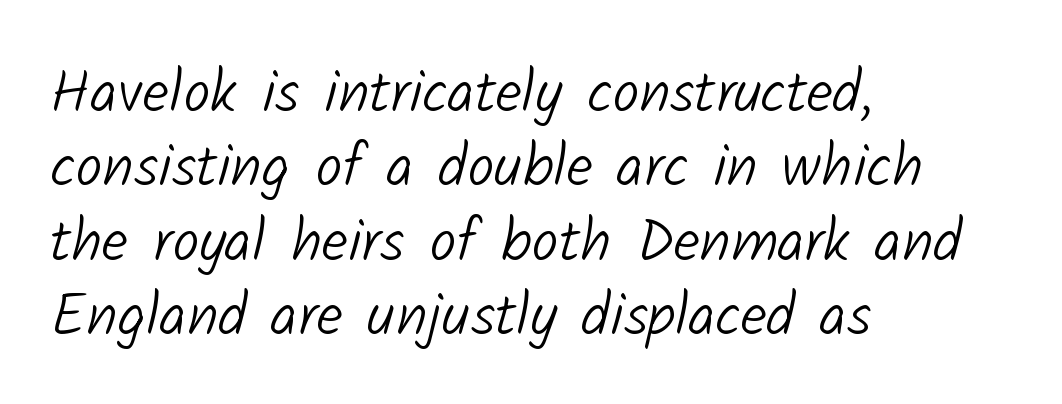
The image shows 60 px light sans-serif type; set left-aligned, line spacing 1.24x, normal letter spacing, not underlined; low stroke contrast and a medium x-height.
